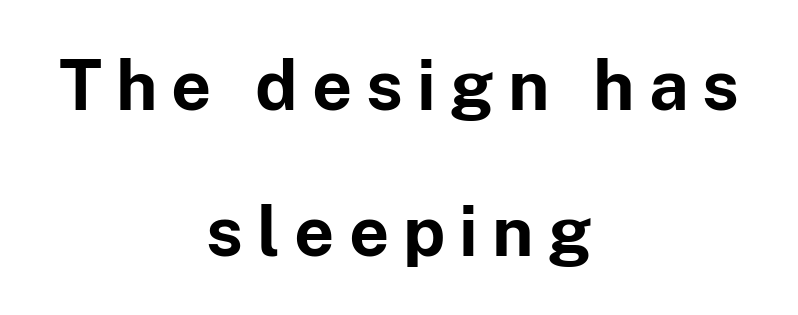
Q: Is the text bold? A: Yes.
Q: Is the text italic (slanted)? A: No, it is upright.
Q: Is the typeface a serif or a sans-serif typeface? A: Sans-serif.
Q: Is the text underlined? A: No.
Q: How is the paragraph aligned? A: Centered.
Q: Is the spacing between letters normal or unusually wide? A: Unusually wide.
Q: Is the spacing between lines tight, normal or loose? A: Loose.
Q: Width (condensed, normal, or wide)? A: Normal.
Q: Stroke contrast? A: Low.
Q: x-height? A: Medium.
Q: Monospaced? A: No.
